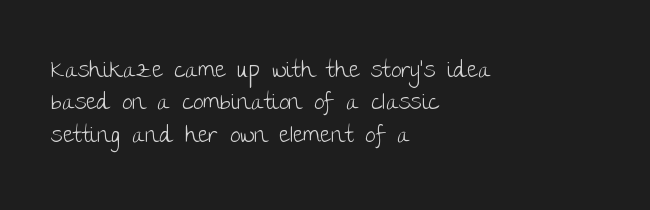
The tracking reads as untouched default to a designer's eye. Layout note: lines flush left. Students, observe: this is what conventionally led text looks like. Underline: absent.
